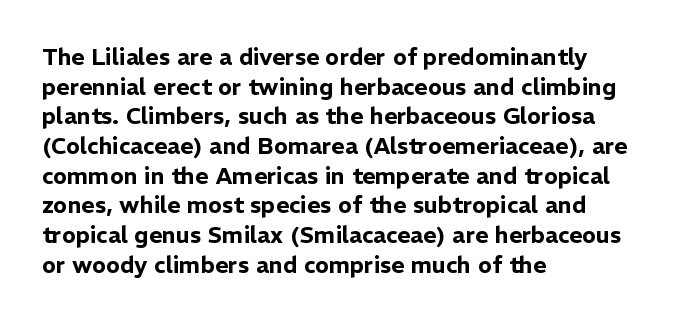
Q: Is the text italic (slanted)? A: No, it is upright.
Q: Is the text underlined? A: No.
Q: How is the paragraph aligned? A: Left-aligned.
Q: Is the spacing between letters normal or unusually wide? A: Normal.
Q: Is the spacing between lines tight, normal or loose? A: Normal.
